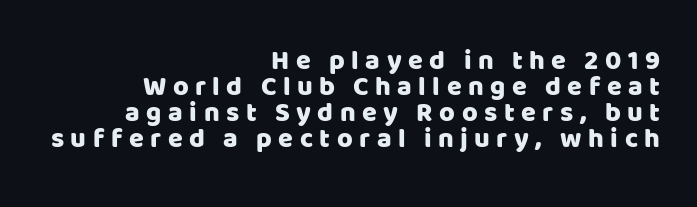
The image shows 27 px text type, upright; set right-aligned, tight line spacing (0.96x), unusually wide letter spacing (+0.24 em), not underlined.
